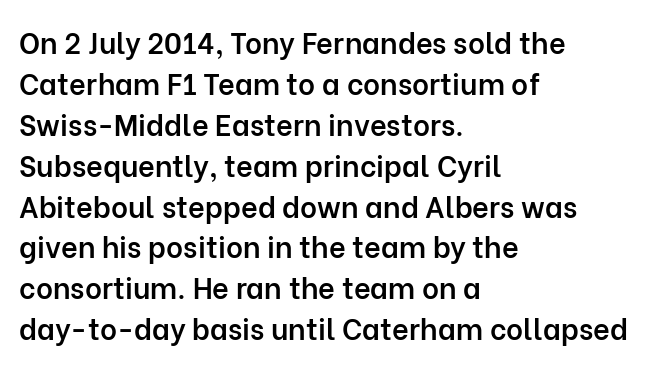
A bit beefed up — I'd call it semibold rather than bold. Characters follow at the spacing the type designer built in. Font category for this specimen: sans-serif. Each row of text sits above clean, open space. Tall strokes in this sample are plumb rather than angled. The designer left line spacing at the default.
